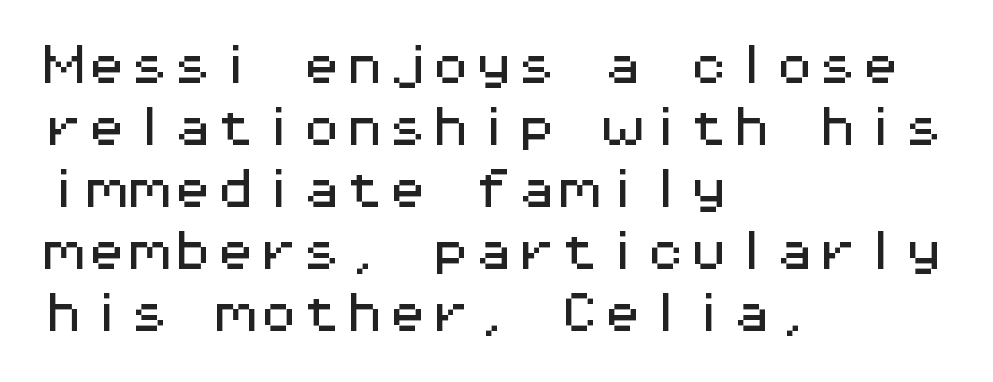
Q: Is the text italic (slanted)? A: No, it is upright.
Q: Is the typeface a serif or a sans-serif typeface? A: Sans-serif.
Q: Is the text underlined? A: No.
Q: How is the paragraph aligned? A: Left-aligned.
Q: Is the spacing between letters normal or unusually wide? A: Normal.
Q: Is the spacing between lines tight, normal or loose? A: Normal.
Q: Width (condensed, normal, or wide)? A: Wide.
Q: Stroke contrast? A: Medium.
Q: x-height? A: Medium.
Q: Monospaced? A: Yes.
